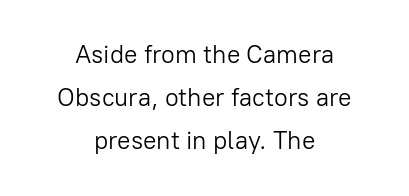
The image shows 25 px text type, upright; set centered, line spacing 1.73x, normal letter spacing, not underlined.
